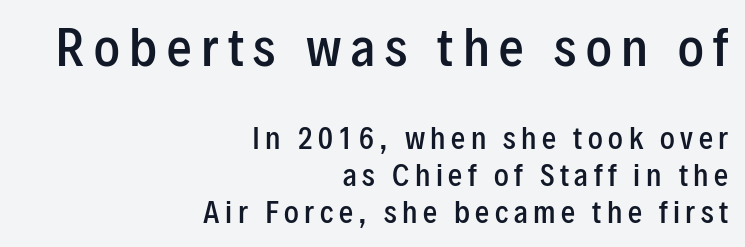
Q: Is the text bold? A: Semi-bold.
Q: Is the text italic (slanted)? A: No, it is upright.
Q: Is the typeface a serif or a sans-serif typeface? A: Sans-serif.
Q: Is the text underlined? A: No.
Q: How is the paragraph aligned? A: Right-aligned.
Q: Is the spacing between letters normal or unusually wide? A: Unusually wide.
Q: Is the spacing between lines tight, normal or loose? A: Normal.
Q: Which block of text is set in a larger size, the first (top) or the second (bottom)? A: The first (top) one.
Q: Width (condensed, normal, or wide)? A: Condensed.
Q: Stroke contrast? A: Low.
Q: x-height? A: Medium.
Q: Monospaced? A: No.
